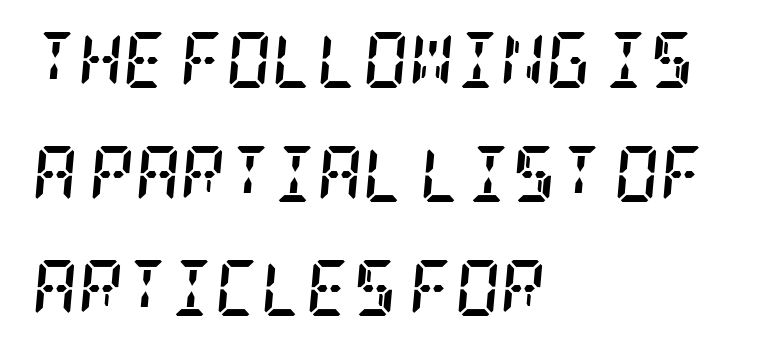
Q: Is the text bold? A: Yes.
Q: Is the text italic (slanted)? A: Yes, it leans right by about 5 degrees.
Q: Is the typeface a serif or a sans-serif typeface? A: Serif.
Q: Is the text underlined? A: No.
Q: How is the paragraph aligned? A: Left-aligned.
Q: Is the spacing between letters normal or unusually wide? A: Normal.
Q: Is the spacing between lines tight, normal or loose? A: Loose.
Q: Width (condensed, normal, or wide)? A: Condensed.
Q: Stroke contrast? A: Low.
Q: x-height? A: Large.
